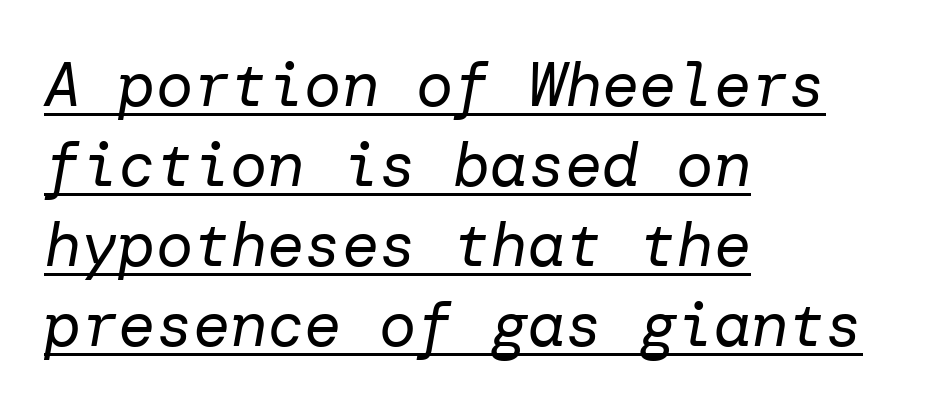
Has an underline been added? It has. Honestly, the row spacing looks completely unremarkable. Does the lettering tilt? It does — this is italic. This sample is left-justified, so line endings fall wherever the words run out. Each word holds together tightly as a unit, with standard inter-letter gaps. The font sits on the lighter half of the weight spectrum, regular included.
